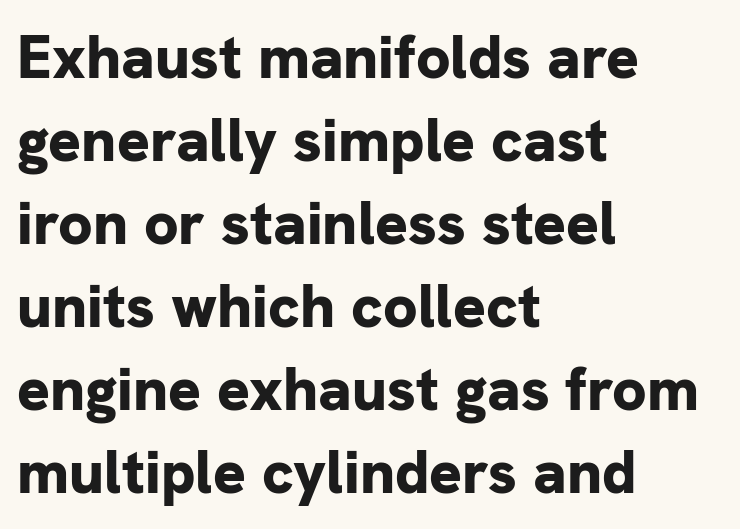
Q: Is the text bold? A: Yes.
Q: Is the text italic (slanted)? A: No, it is upright.
Q: Is the typeface a serif or a sans-serif typeface? A: Sans-serif.
Q: Is the text underlined? A: No.
Q: How is the paragraph aligned? A: Left-aligned.
Q: Is the spacing between letters normal or unusually wide? A: Normal.
Q: Is the spacing between lines tight, normal or loose? A: Normal.
Q: Width (condensed, normal, or wide)? A: Normal.
Q: Stroke contrast? A: Low.
Q: x-height? A: Medium.
Q: Monospaced? A: No.
